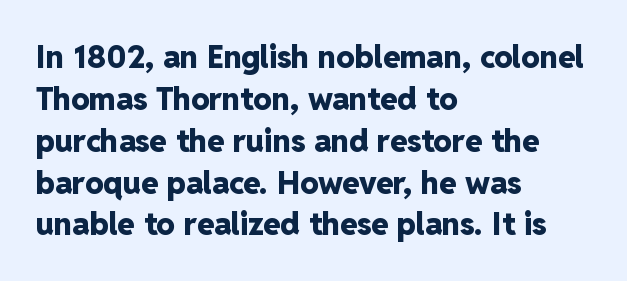
Q: Is the text bold? A: Yes.
Q: Is the text italic (slanted)? A: No, it is upright.
Q: Is the typeface a serif or a sans-serif typeface? A: Sans-serif.
Q: Is the text underlined? A: No.
Q: How is the paragraph aligned? A: Left-aligned.
Q: Is the spacing between letters normal or unusually wide? A: Normal.
Q: Is the spacing between lines tight, normal or loose? A: Normal.
Q: Width (condensed, normal, or wide)? A: Normal.
Q: Stroke contrast? A: Low.
Q: x-height? A: Medium.
Q: Monospaced? A: No.
